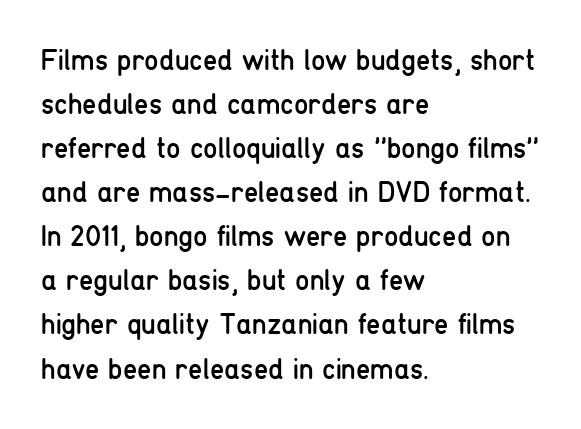
{"serif": "no", "italic": "no", "bold": "no", "weight": "regular", "width": "condensed", "stroke_contrast": "low", "x_height": "medium", "monospaced": "no", "underline": "no", "align": "left", "line_spacing": "normal", "line_spacing_ratio": 1.52, "letter_spacing": "normal", "letter_spacing_em": 0.0, "glyph_px": 29}
